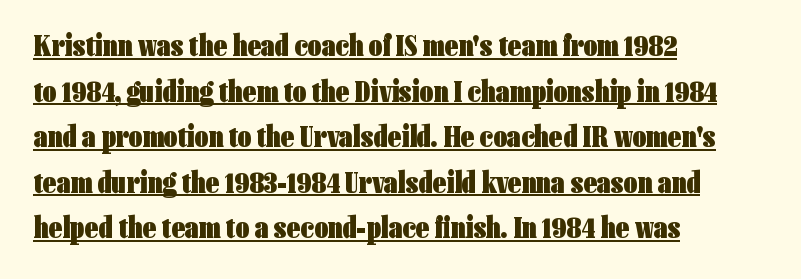
The image shows 30 px heavy, condensed sans-serif type, upright; set left-aligned, normal line spacing (1.52x), normal letter spacing, underlined; low stroke contrast and a medium x-height.
